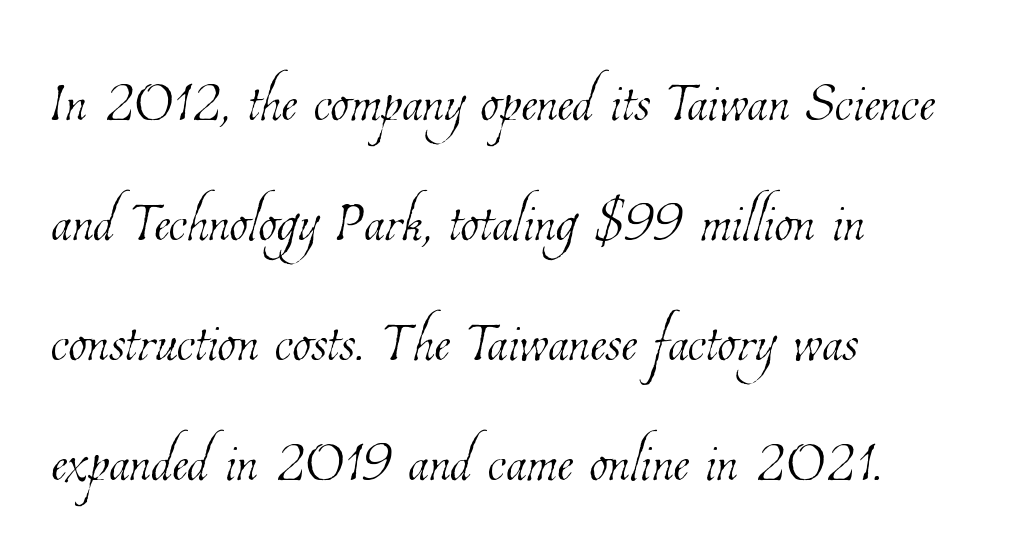
The face used here is rendered with its standard letterfit. Note the varied advance widths — an 'i' is clearly narrower than an 'm'. Bold? No — there's no thickening of the strokes. Baseline-to-baseline distance is the conventional proportion of letter height. Has an underline been added? It has not. Casual observation: everything's shoved over to the left.
